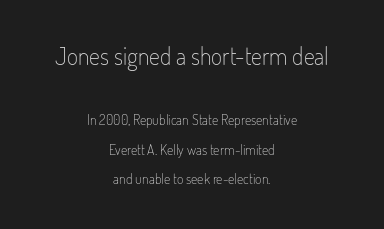
{"italic": "no", "bold": "no", "underline": "no", "align": "center", "line_spacing": "loose", "line_spacing_ratio": 2.12, "letter_spacing": "normal", "letter_spacing_em": 0.0, "larger_block": "first", "size_ratio": 1.71, "glyph_px": 24}
